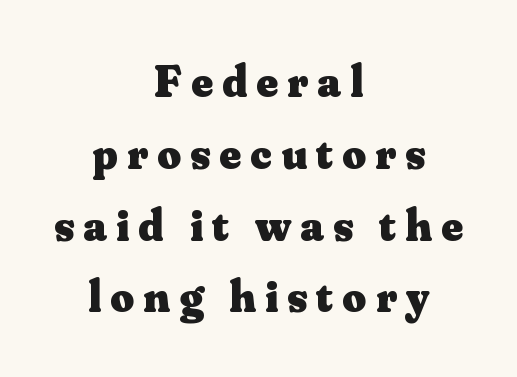
{"serif": "yes", "italic": "no", "bold": "yes", "weight": "heavy", "width": "normal", "stroke_contrast": "medium", "x_height": "small", "monospaced": "no", "underline": "no", "align": "center", "line_spacing": "normal", "line_spacing_ratio": 1.56, "letter_spacing": "wide", "letter_spacing_em": 0.2, "glyph_px": 46}
